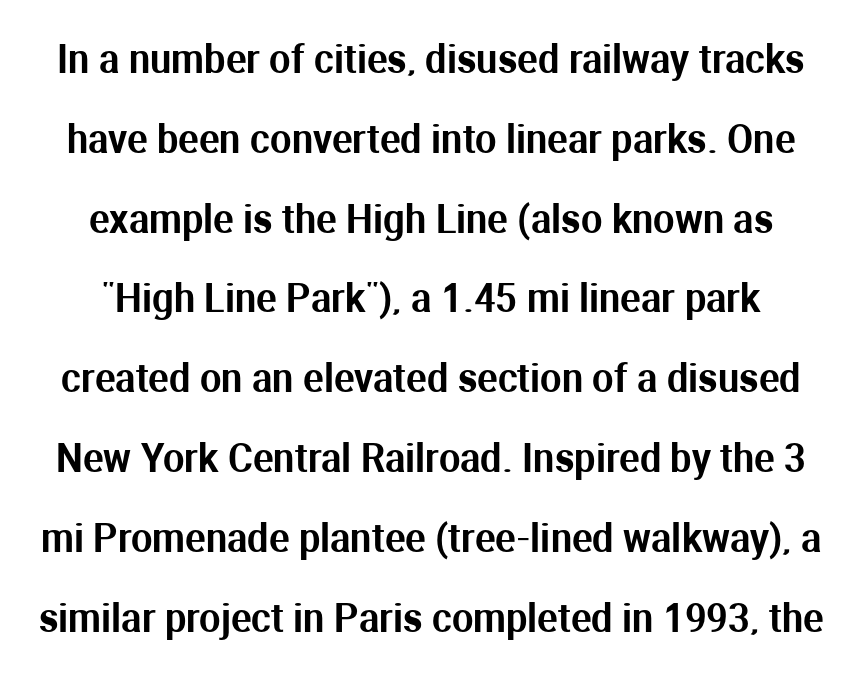
A typesetter would label this face a sans. The passage shown stacks its lines with a broad gap. Decoration check: the copy has no underline. The typography opts for an upright posture over an oblique one. A typesetter would call this proportional, since set widths differ per character. Spacing between characters is what you'd get straight out of the box.
